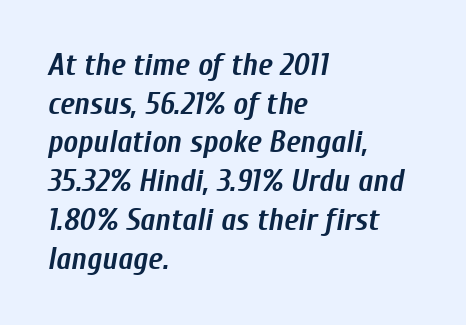
The image shows 31 px semibold, condensed type, italic (leaning right); set left-aligned, normal line spacing (1.25x), normal letter spacing, not underlined; low stroke contrast and a medium x-height.
